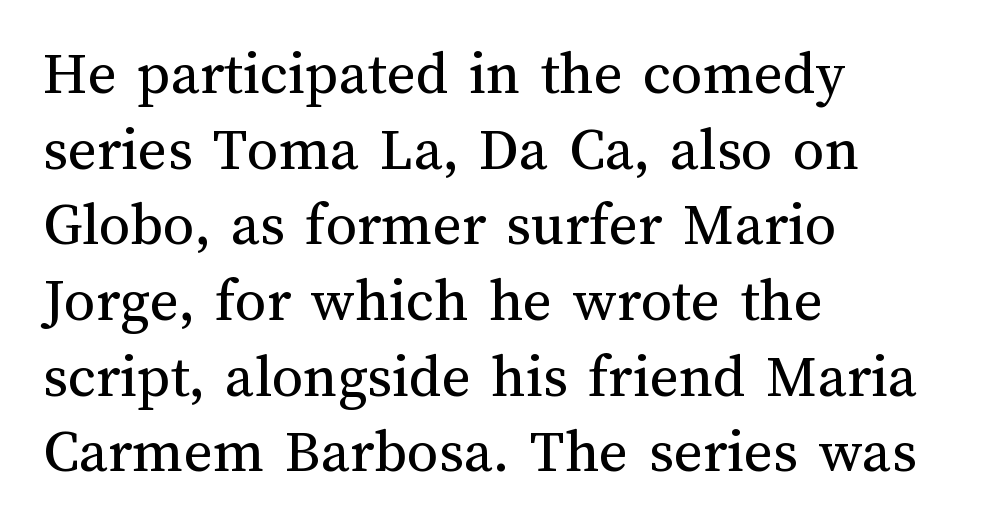
Q: Is the text bold? A: No.
Q: Is the text italic (slanted)? A: No, it is upright.
Q: Is the text underlined? A: No.
Q: How is the paragraph aligned? A: Left-aligned.
Q: Is the spacing between letters normal or unusually wide? A: Normal.
Q: Width (condensed, normal, or wide)? A: Normal.
Q: Stroke contrast? A: Medium.
Q: x-height? A: Medium.
Q: Monospaced? A: No.
